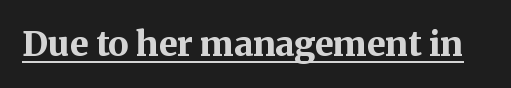
The image shows 34 px bold serif type, upright; set normal letter spacing, underlined; medium stroke contrast and a medium x-height.
